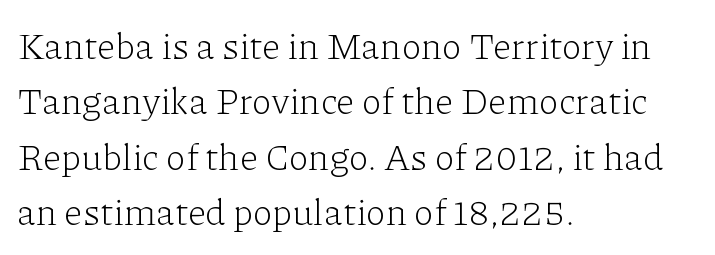
Q: Is the text bold? A: No.
Q: Is the text italic (slanted)? A: No, it is upright.
Q: Is the typeface a serif or a sans-serif typeface? A: Serif.
Q: Is the text underlined? A: No.
Q: How is the paragraph aligned? A: Left-aligned.
Q: Is the spacing between letters normal or unusually wide? A: Normal.
Q: Is the spacing between lines tight, normal or loose? A: Normal.
Q: Width (condensed, normal, or wide)? A: Normal.
Q: Stroke contrast? A: Low.
Q: x-height? A: Medium.
Q: Monospaced? A: No.
